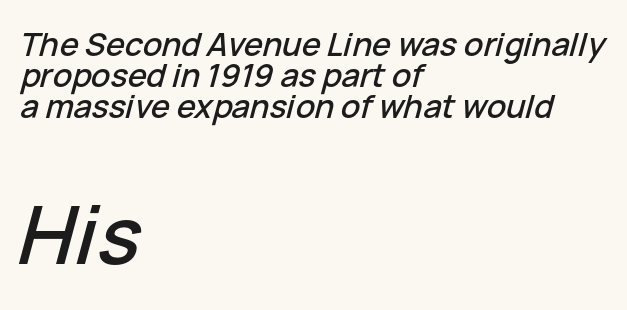
The setting favours the left margin, as ordinary paragraphs usually do. The whole block is typeset with a tilt. Does the bottom block carry the larger type? Yes, it does. Do the characters align in a grid? No, the font is proportional. The baseline area is clear.
